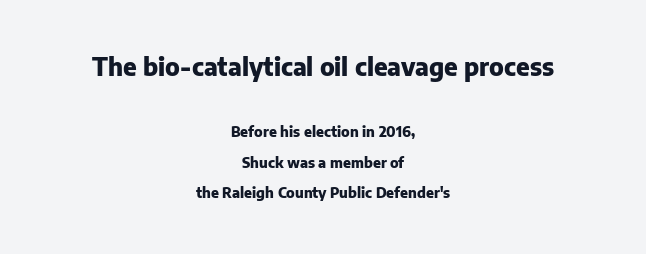
Q: Is the text bold? A: Yes.
Q: Is the text italic (slanted)? A: No, it is upright.
Q: Is the text underlined? A: No.
Q: How is the paragraph aligned? A: Centered.
Q: Is the spacing between letters normal or unusually wide? A: Normal.
Q: Is the spacing between lines tight, normal or loose? A: Loose.
Q: Which block of text is set in a larger size, the first (top) or the second (bottom)? A: The first (top) one.
